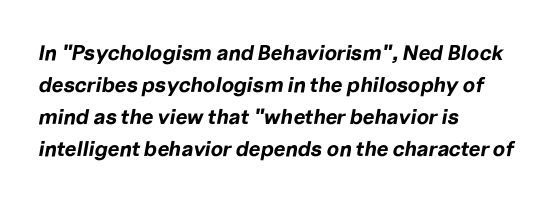
{"italic": "yes", "lean": "right", "slant_degrees": 10, "bold": "yes", "underline": "no", "align": "left", "line_spacing": "normal", "line_spacing_ratio": 1.52, "letter_spacing": "normal", "letter_spacing_em": 0.0, "glyph_px": 21}
